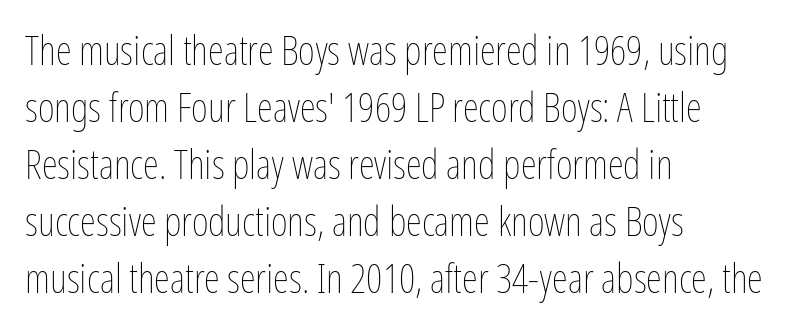
The image shows 41 px thin, condensed type, upright; set left-aligned, normal line spacing (1.39x), normal letter spacing, not underlined; low stroke contrast and a medium x-height.
